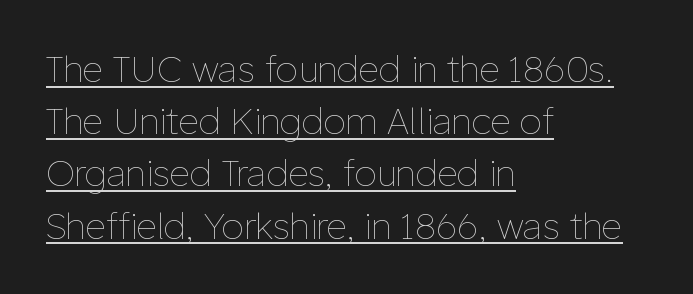
The image shows 36 px thin type, upright; set left-aligned, normal line spacing (1.45x), normal letter spacing, underlined; low stroke contrast and a medium x-height.
